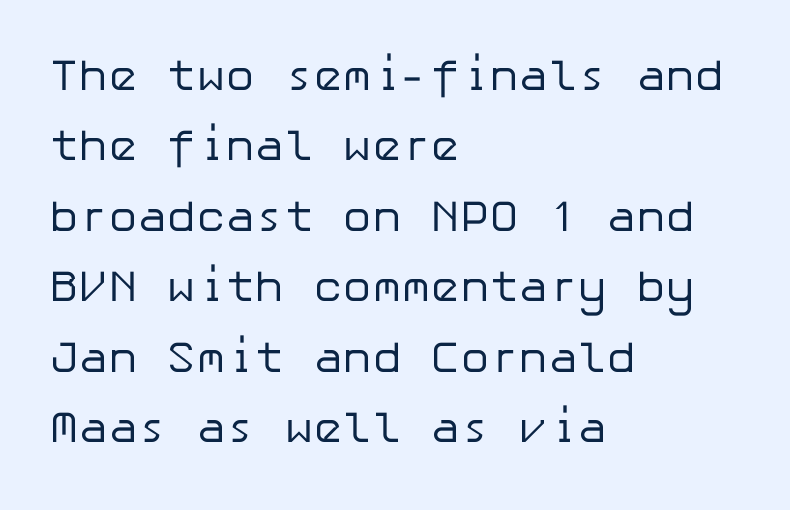
Upright lettering throughout. Serifs: no, the terminals of the letterforms are clean. You could call the tracking neutral — neither tight nor loose. Unbolded letterforms with no extra heft. Short and long lines alike share a common starting point at left.
